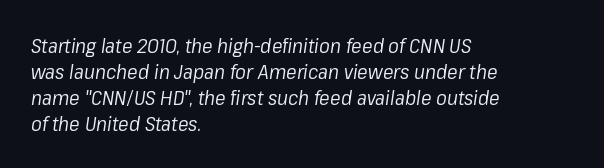
Q: Is the text bold? A: No.
Q: Is the text italic (slanted)? A: Yes, it leans right by about 8 degrees.
Q: Is the text underlined? A: No.
Q: How is the paragraph aligned? A: Left-aligned.
Q: Is the spacing between letters normal or unusually wide? A: Normal.
Q: Is the spacing between lines tight, normal or loose? A: Normal.
